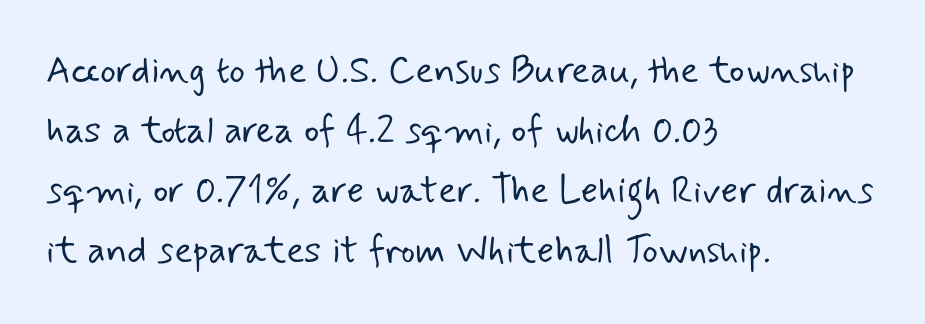
Evenly set lines give the paragraph a standard silhouette. These lines are rendered in a variable-pitch font. The font family rendered here belongs to the sans-serif group. Words float on clear page, feet unadorned.
